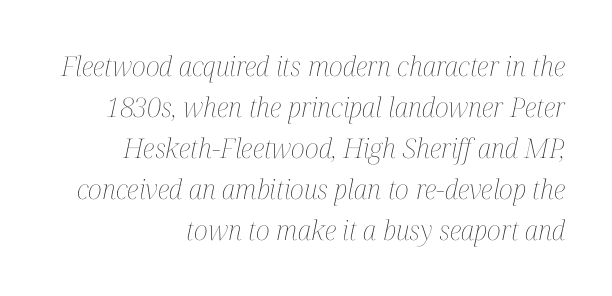
Q: Is the text bold? A: No.
Q: Is the text italic (slanted)? A: Yes, it leans right by about 12 degrees.
Q: Is the text underlined? A: No.
Q: How is the paragraph aligned? A: Right-aligned.
Q: Is the spacing between letters normal or unusually wide? A: Normal.
Q: Is the spacing between lines tight, normal or loose? A: Normal.
